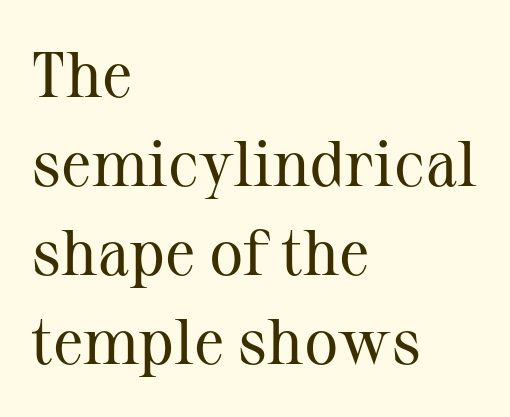
{"serif": "yes", "italic": "no", "bold": "no", "weight": "regular", "width": "normal", "stroke_contrast": "medium", "x_height": "medium", "monospaced": "no", "underline": "no", "align": "left", "line_spacing": "normal", "line_spacing_ratio": 1.39, "letter_spacing": "normal", "letter_spacing_em": 0.0, "glyph_px": 64}
